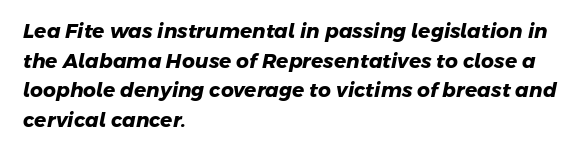
{"bold": "yes", "underline": "no", "align": "left", "line_spacing": "normal", "line_spacing_ratio": 1.48, "letter_spacing": "normal", "letter_spacing_em": 0.0, "glyph_px": 20}
